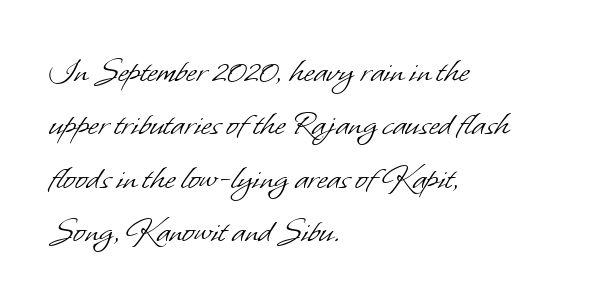
{"serif": "no", "bold": "no", "weight": "light", "width": "normal", "stroke_contrast": "low", "x_height": "small", "monospaced": "no", "underline": "no", "align": "left", "line_spacing": "normal", "line_spacing_ratio": 1.48, "letter_spacing": "normal", "letter_spacing_em": 0.0, "glyph_px": 36}
